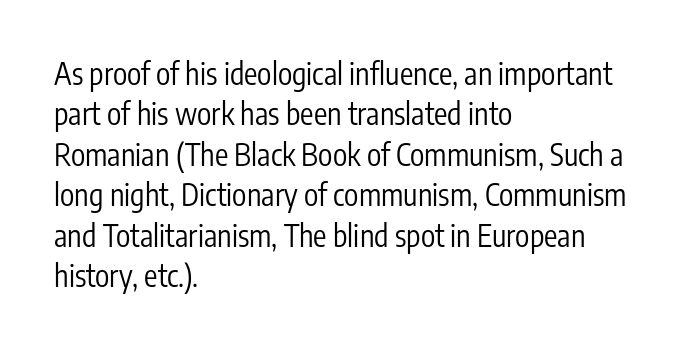
Q: Is the text bold? A: No.
Q: Is the text italic (slanted)? A: No, it is upright.
Q: Is the typeface a serif or a sans-serif typeface? A: Sans-serif.
Q: Is the text underlined? A: No.
Q: How is the paragraph aligned? A: Left-aligned.
Q: Is the spacing between letters normal or unusually wide? A: Normal.
Q: Is the spacing between lines tight, normal or loose? A: Normal.
Q: Width (condensed, normal, or wide)? A: Condensed.
Q: Stroke contrast? A: Low.
Q: x-height? A: Medium.
Q: Monospaced? A: No.
